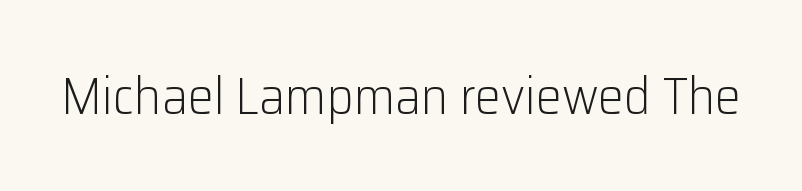
A bare baseline throughout the passage. No heavy texture on the line: the type isn't bold. The axis of the letterforms is exactly vertical. Is this a sans? Yes — the strokes have no serifs.
